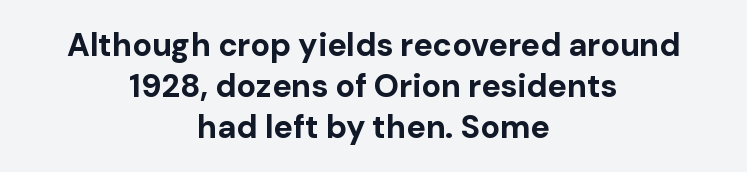
Q: Is the text bold? A: Yes.
Q: Is the text italic (slanted)? A: No, it is upright.
Q: Is the typeface a serif or a sans-serif typeface? A: Sans-serif.
Q: Is the text underlined? A: No.
Q: How is the paragraph aligned? A: Centered.
Q: Is the spacing between letters normal or unusually wide? A: Normal.
Q: Is the spacing between lines tight, normal or loose? A: Normal.
Q: Width (condensed, normal, or wide)? A: Normal.
Q: Stroke contrast? A: Low.
Q: x-height? A: Medium.
Q: Monospaced? A: No.
